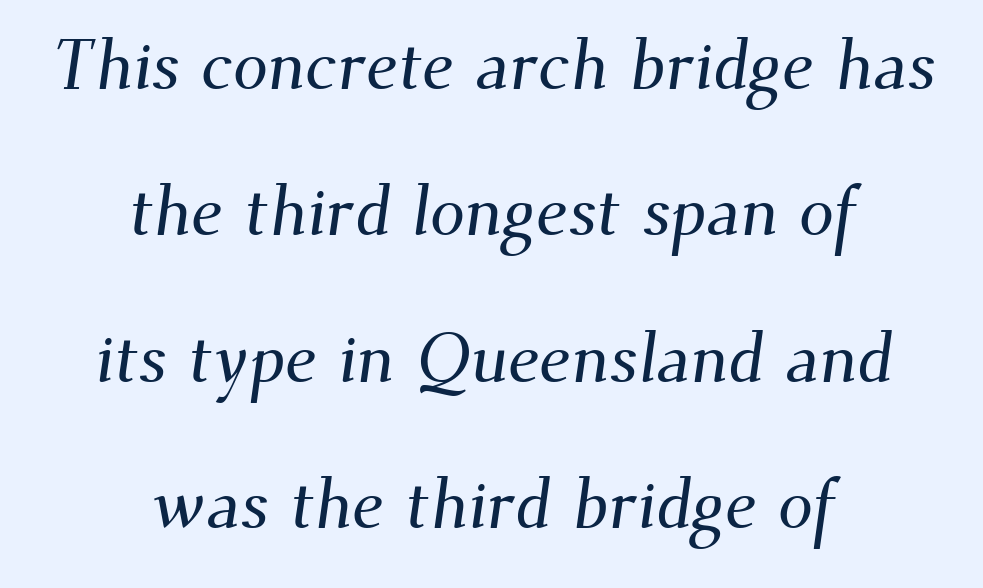
The image shows 70 px serif type; set centered, loose line spacing (2.09x), normal letter spacing, not underlined; medium stroke contrast and a small x-height.
